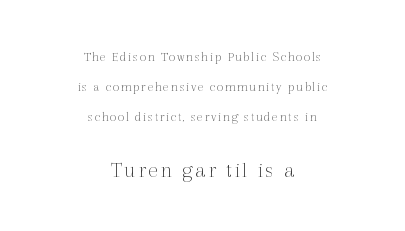
{"italic": "no", "bold": "no", "underline": "no", "align": "center", "line_spacing": "loose", "line_spacing_ratio": 2.15, "larger_block": "second", "size_ratio": 1.64, "glyph_px": 23}
